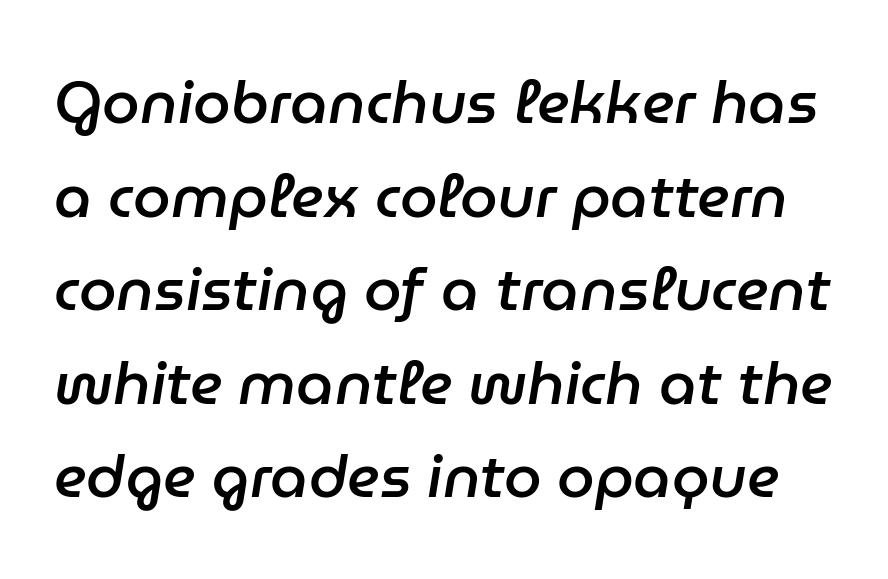
The image shows 60 px semibold type, italic (leaning right); set normal line spacing (1.56x), normal letter spacing, not underlined; low stroke contrast and a medium x-height.
